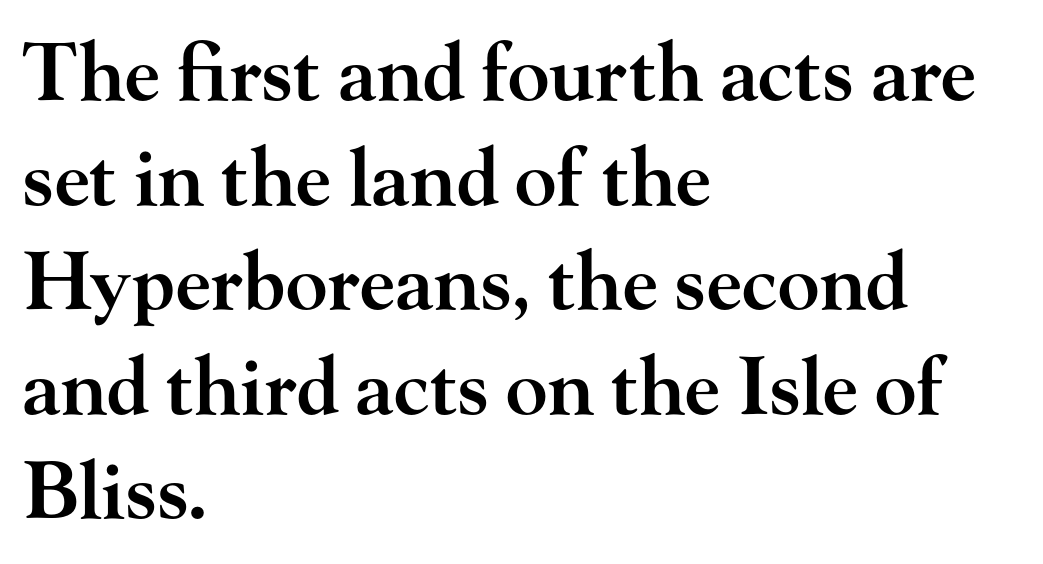
The image shows 78 px semibold, wide serif type, upright; set left-aligned, normal line spacing (1.34x), normal letter spacing, not underlined; high stroke contrast and a small x-height.
